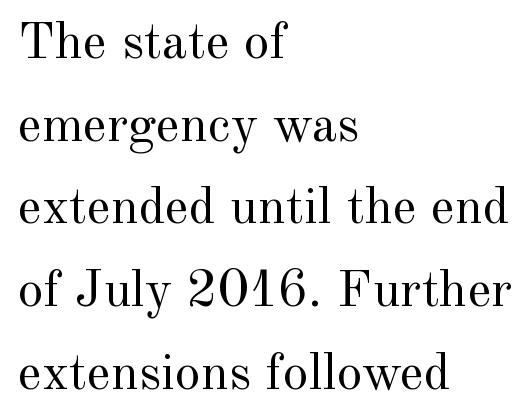
Q: Is the text bold? A: No.
Q: Is the text italic (slanted)? A: No, it is upright.
Q: Is the typeface a serif or a sans-serif typeface? A: Serif.
Q: Is the text underlined? A: No.
Q: How is the paragraph aligned? A: Left-aligned.
Q: Is the spacing between letters normal or unusually wide? A: Normal.
Q: Is the spacing between lines tight, normal or loose? A: Normal.
Q: Width (condensed, normal, or wide)? A: Normal.
Q: x-height? A: Small.
Q: Monospaced? A: No.
